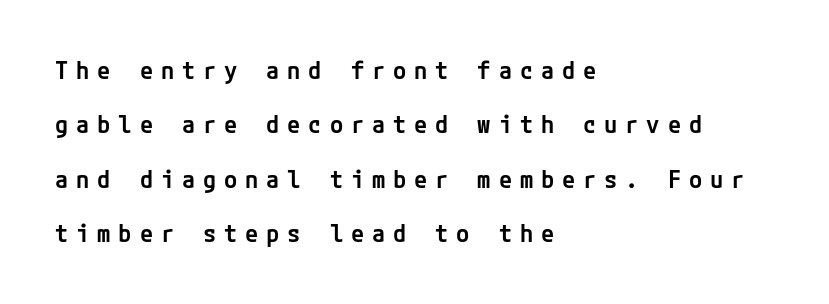
Q: Is the text bold? A: Semi-bold.
Q: Is the text italic (slanted)? A: No, it is upright.
Q: Is the text underlined? A: No.
Q: How is the paragraph aligned? A: Left-aligned.
Q: Is the spacing between letters normal or unusually wide? A: Unusually wide.
Q: Is the spacing between lines tight, normal or loose? A: Loose.
